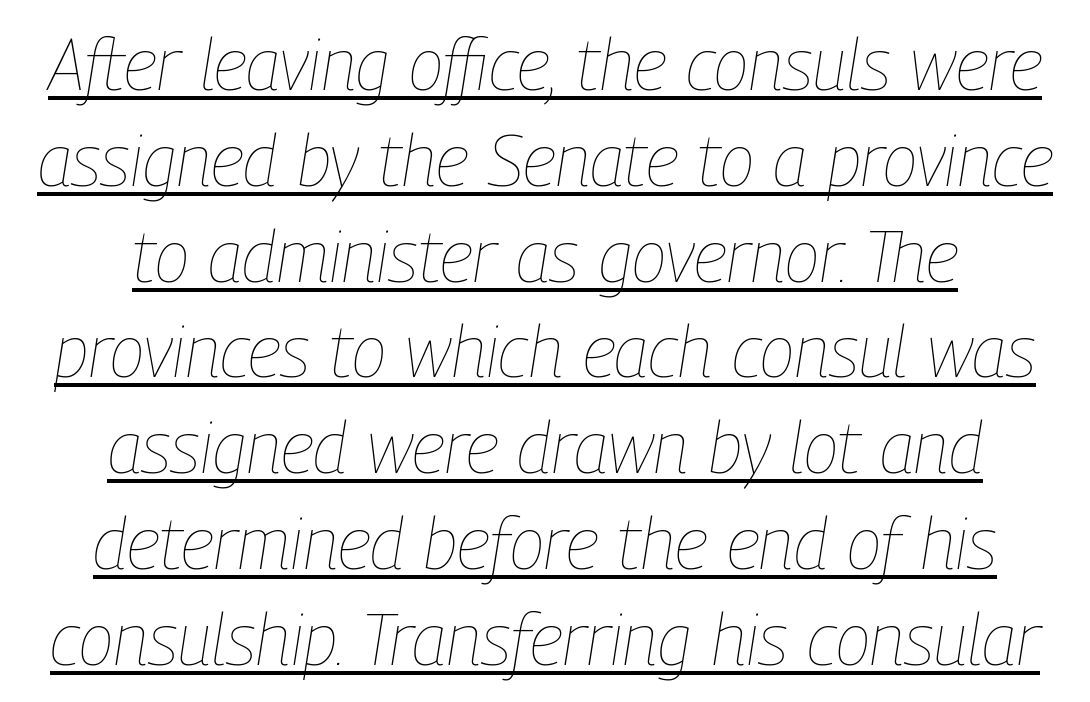
{"italic": "yes", "lean": "right", "slant_degrees": 9, "bold": "no", "weight": "thin", "width": "condensed", "stroke_contrast": "low", "x_height": "medium", "monospaced": "no", "underline": "yes", "align": "center", "line_spacing": "normal", "line_spacing_ratio": 1.33, "letter_spacing": "normal", "letter_spacing_em": 0.0, "glyph_px": 72}
